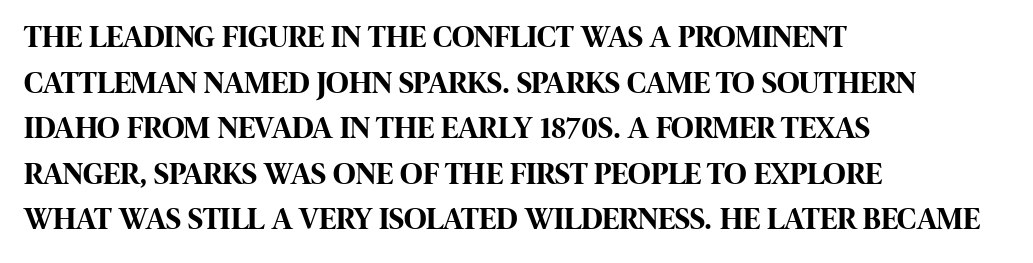
The image shows 31 px bold, condensed sans-serif type, upright; set left-aligned, normal line spacing (1.47x), normal letter spacing, not underlined; high stroke contrast and a large x-height.
